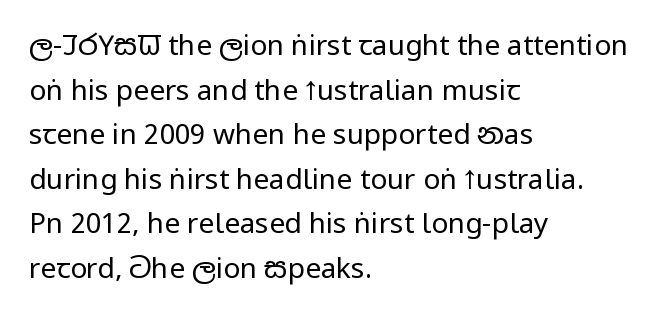
Q: Is the text bold? A: No.
Q: Is the text italic (slanted)? A: No, it is upright.
Q: Is the typeface a serif or a sans-serif typeface? A: Sans-serif.
Q: Is the text underlined? A: No.
Q: How is the paragraph aligned? A: Left-aligned.
Q: Is the spacing between letters normal or unusually wide? A: Normal.
Q: Is the spacing between lines tight, normal or loose? A: Normal.
Q: Width (condensed, normal, or wide)? A: Condensed.
Q: Stroke contrast? A: Low.
Q: x-height? A: Large.
Q: Monospaced? A: No.
